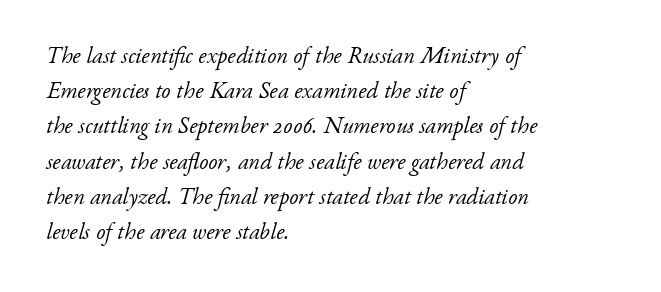
Each row of text sits above clean, open space. This sample uses an oblique cut, with every glyph tilted off the vertical. The rendering uses a moderate line-height, typical for paragraphs. No letter is thick-stroked: the sample isn't bold. A student would call this left alignment; a typographer would say flush left, rag right. Spacing between characters is what you'd get straight out of the box.
